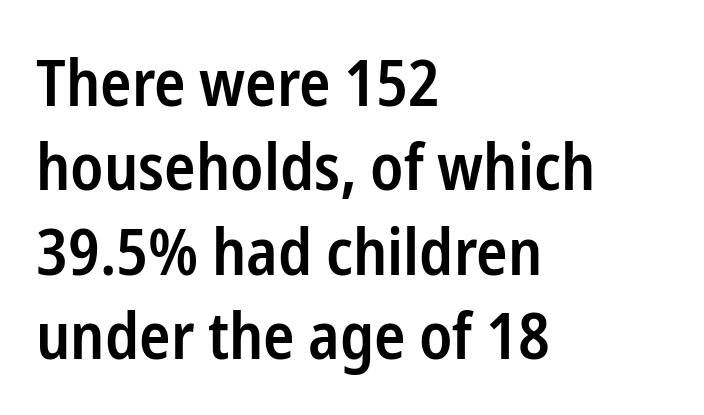
{"serif": "no", "italic": "no", "bold": "semi", "weight": "semibold", "width": "condensed", "stroke_contrast": "low", "x_height": "medium", "monospaced": "no", "underline": "no", "align": "left", "line_spacing": "normal", "line_spacing_ratio": 1.3, "letter_spacing": "normal", "letter_spacing_em": 0.0, "glyph_px": 65}
